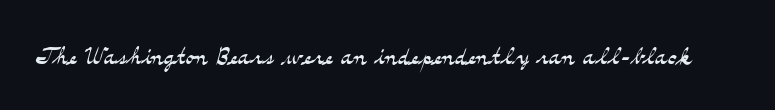
{"serif": "yes", "bold": "no", "weight": "light", "width": "wide", "stroke_contrast": "medium", "x_height": "small", "monospaced": "no", "underline": "no", "letter_spacing": "normal", "letter_spacing_em": 0.0, "glyph_px": 33}
